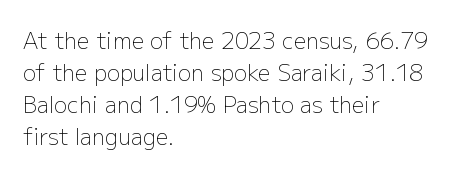
Q: Is the text bold? A: No.
Q: Is the text italic (slanted)? A: No, it is upright.
Q: Is the text underlined? A: No.
Q: How is the paragraph aligned? A: Left-aligned.
Q: Is the spacing between letters normal or unusually wide? A: Normal.
Q: Is the spacing between lines tight, normal or loose? A: Normal.
